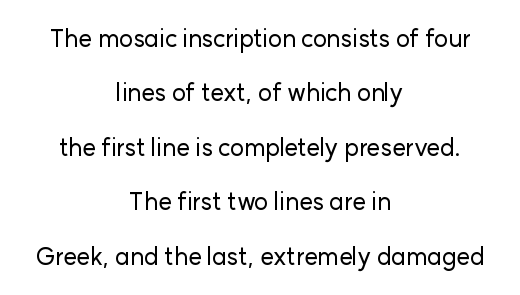
Q: Is the text italic (slanted)? A: No, it is upright.
Q: Is the text underlined? A: No.
Q: How is the paragraph aligned? A: Centered.
Q: Is the spacing between letters normal or unusually wide? A: Normal.
Q: Is the spacing between lines tight, normal or loose? A: Loose.
